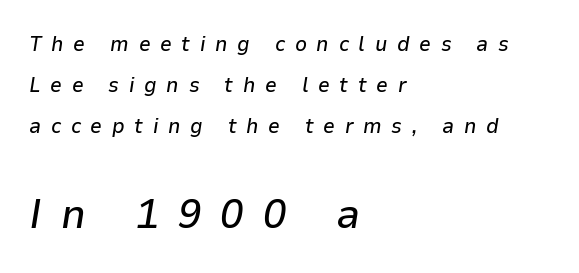
Q: Is the text italic (slanted)? A: Yes, it leans right by about 9 degrees.
Q: Is the text underlined? A: No.
Q: How is the paragraph aligned? A: Left-aligned.
Q: Is the spacing between letters normal or unusually wide? A: Unusually wide.
Q: Is the spacing between lines tight, normal or loose? A: Loose.
Q: Which block of text is set in a larger size, the first (top) or the second (bottom)? A: The second (bottom) one.
Q: Width (condensed, normal, or wide)? A: Normal.
Q: Stroke contrast? A: Low.
Q: x-height? A: Medium.
Q: Monospaced? A: No.
